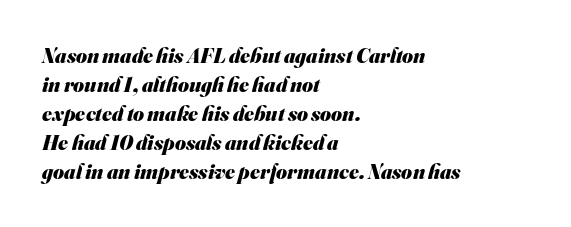
{"bold": "yes", "underline": "no", "align": "left", "line_spacing": "normal", "line_spacing_ratio": 1.38, "letter_spacing": "normal", "letter_spacing_em": 0.0, "glyph_px": 21}
